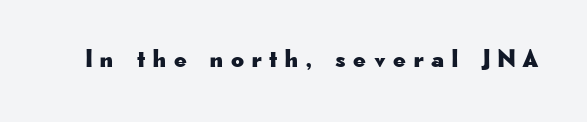
Q: Is the text italic (slanted)? A: No, it is upright.
Q: Is the text underlined? A: No.
Q: Is the spacing between letters normal or unusually wide? A: Unusually wide.
